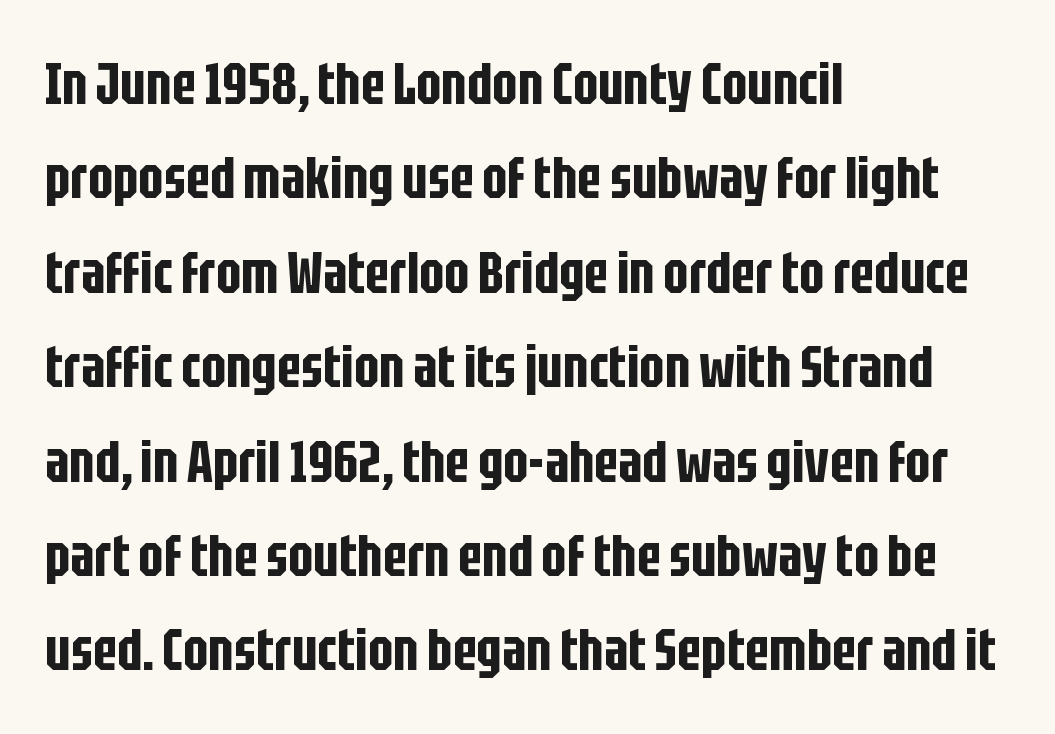
{"serif": "no", "italic": "no", "width": "condensed", "stroke_contrast": "low", "x_height": "large", "monospaced": "no", "underline": "no", "align": "left", "line_spacing": "normal", "line_spacing_ratio": 1.6, "letter_spacing": "normal", "letter_spacing_em": 0.0, "glyph_px": 59}
